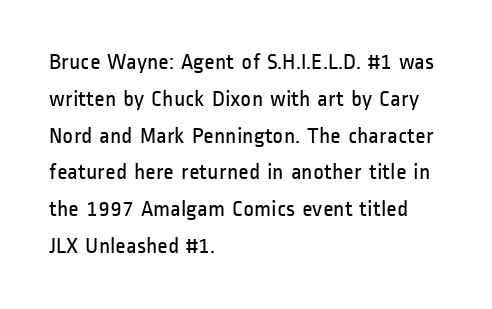
{"italic": "no", "bold": "no", "underline": "no", "align": "left", "line_spacing": "normal", "line_spacing_ratio": 1.6, "letter_spacing": "normal", "letter_spacing_em": 0.0, "glyph_px": 23}
